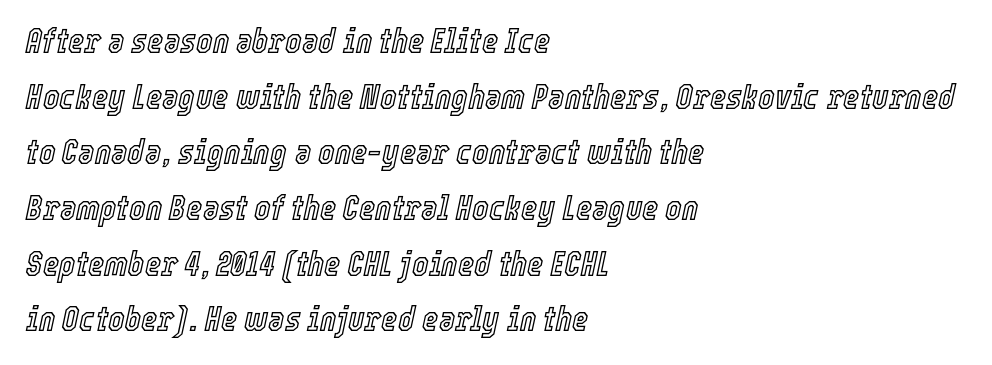
{"italic": "yes", "lean": "right", "slant_degrees": 12, "width": "condensed", "x_height": "medium", "monospaced": "no", "underline": "no", "align": "left", "line_spacing": "normal", "line_spacing_ratio": 1.59, "letter_spacing": "normal", "letter_spacing_em": 0.0, "glyph_px": 35}
